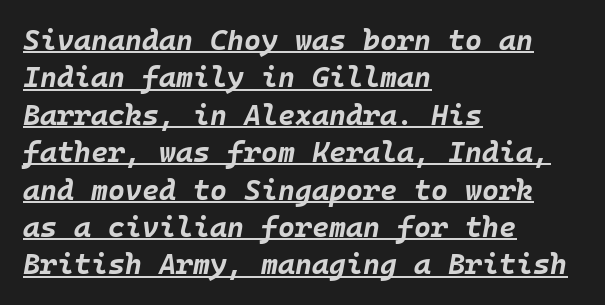
Q: Is the text bold? A: Yes.
Q: Is the text italic (slanted)? A: Yes, it leans right by about 10 degrees.
Q: Is the text underlined? A: Yes.
Q: How is the paragraph aligned? A: Left-aligned.
Q: Is the spacing between letters normal or unusually wide? A: Normal.
Q: Is the spacing between lines tight, normal or loose? A: Normal.
Q: Width (condensed, normal, or wide)? A: Normal.
Q: Stroke contrast? A: Low.
Q: x-height? A: Large.
